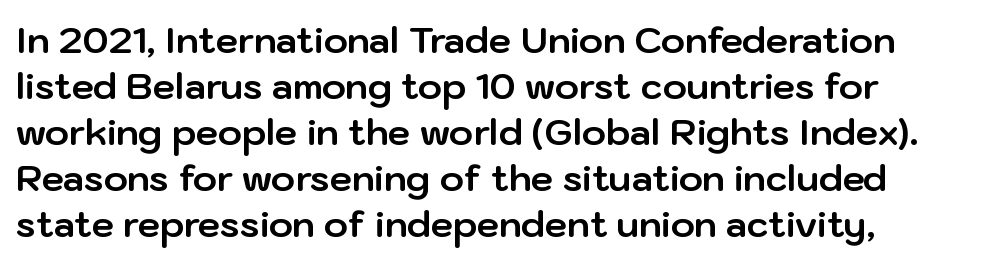
Q: Is the text bold? A: Yes.
Q: Is the text italic (slanted)? A: No, it is upright.
Q: Is the typeface a serif or a sans-serif typeface? A: Sans-serif.
Q: Is the text underlined? A: No.
Q: How is the paragraph aligned? A: Left-aligned.
Q: Is the spacing between letters normal or unusually wide? A: Normal.
Q: Is the spacing between lines tight, normal or loose? A: Normal.
Q: Width (condensed, normal, or wide)? A: Normal.
Q: Stroke contrast? A: Low.
Q: x-height? A: Medium.
Q: Monospaced? A: No.
